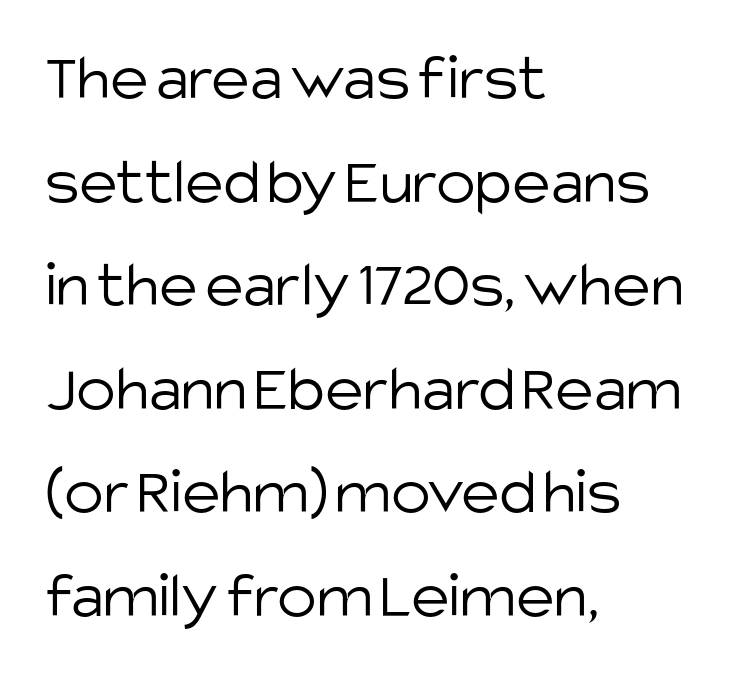
The image shows 66 px light sans-serif type, upright; set left-aligned, normal line spacing (1.57x), normal letter spacing, not underlined; low stroke contrast and a large x-height.
